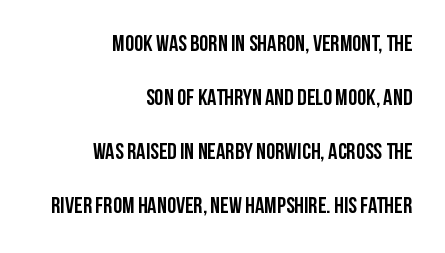
The image shows 23 px bold type, upright; set right-aligned, loose line spacing (2.35x), normal letter spacing, not underlined.
